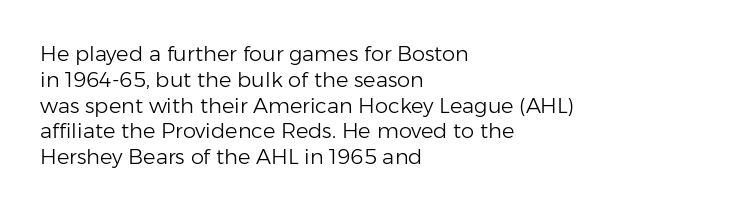
Q: Is the text bold? A: No.
Q: Is the text italic (slanted)? A: No, it is upright.
Q: Is the text underlined? A: No.
Q: How is the paragraph aligned? A: Left-aligned.
Q: Is the spacing between letters normal or unusually wide? A: Normal.
